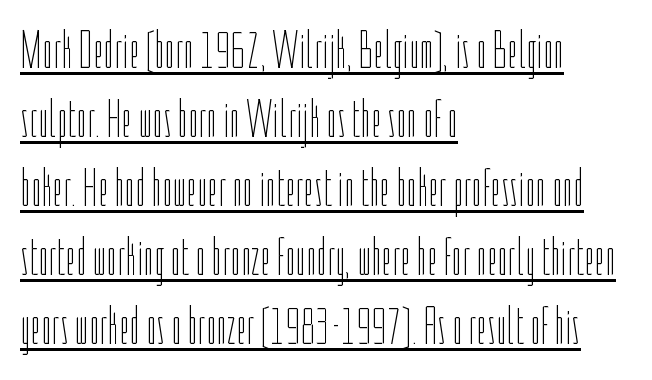
Here the designer chose a conventional face with non-uniform glyph widths. Compared with undecorated copy, this sample adds a rule below the words. Where is the straight margin? On the left. Compared with a typical body face, this is equally light or lighter still. Characters remain perfectly vertical along every line.
